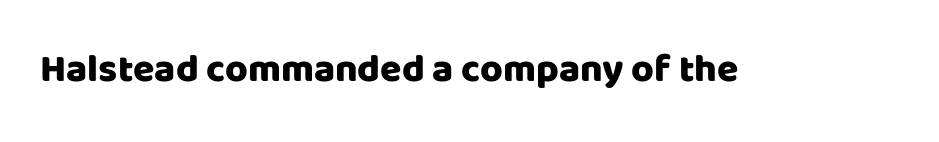
{"serif": "no", "italic": "no", "width": "normal", "stroke_contrast": "low", "x_height": "large", "monospaced": "no", "underline": "no", "letter_spacing": "normal", "letter_spacing_em": 0.0, "glyph_px": 39}
